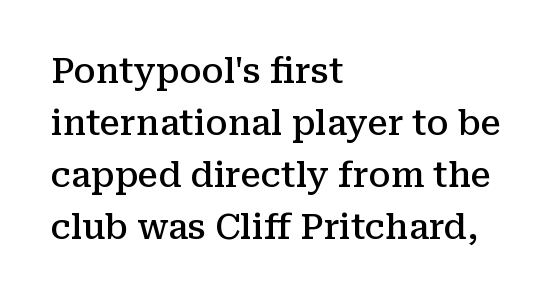
Looks like regular typesetting: each glyph gets only the width it needs. This is the regular roman posture of the typeface. Stems and bowls a touch heavier than normal — semibold. Check the space under the baseline: it is left empty. To sum up the face: it has serifs.
